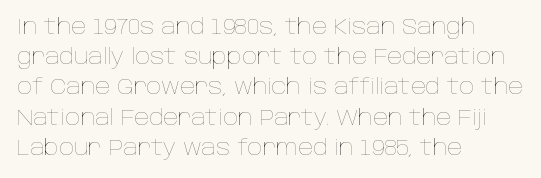
Q: Is the text bold? A: No.
Q: Is the text italic (slanted)? A: No, it is upright.
Q: Is the text underlined? A: No.
Q: How is the paragraph aligned? A: Left-aligned.
Q: Is the spacing between letters normal or unusually wide? A: Normal.
Q: Is the spacing between lines tight, normal or loose? A: Normal.
